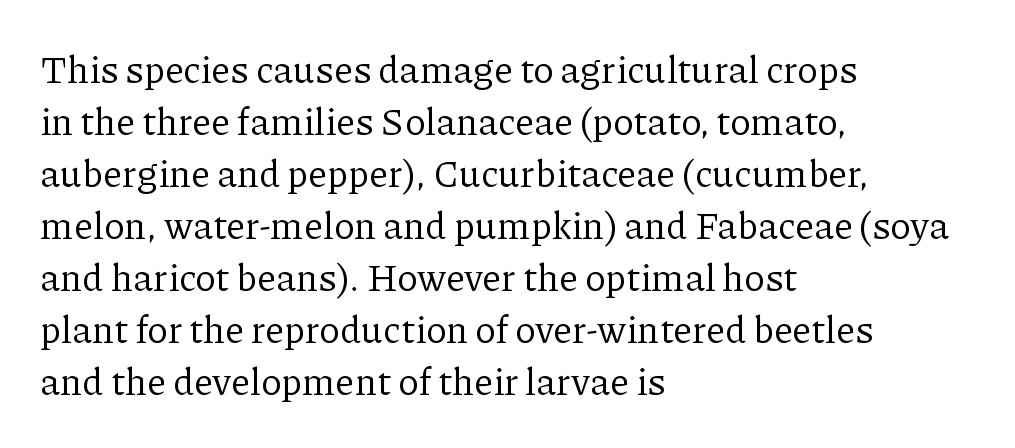
Vertical strokes here are truly vertical. This is serif lettering, the kind often seen in printed books. No heavy texture on the line: the type isn't bold. Each word holds together tightly as a unit, with standard inter-letter gaps. The string is rendered with underlining switched off. A normal amount of white space separates one row of letters from the next.
